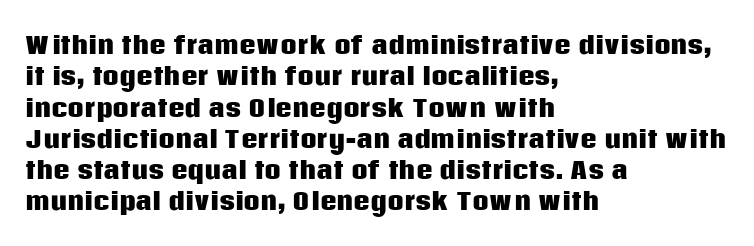
The image shows 23 px bold type, upright; set left-aligned, normal line spacing (1.36x), normal letter spacing, not underlined.
